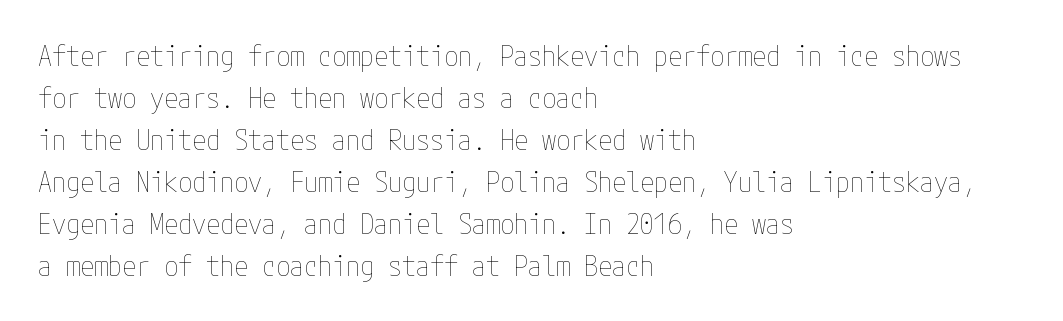
{"italic": "no", "bold": "no", "weight": "thin", "width": "condensed", "stroke_contrast": "low", "x_height": "medium", "underline": "no", "align": "left", "line_spacing": "normal", "line_spacing_ratio": 1.5, "letter_spacing": "normal", "letter_spacing_em": 0.0, "glyph_px": 28}
